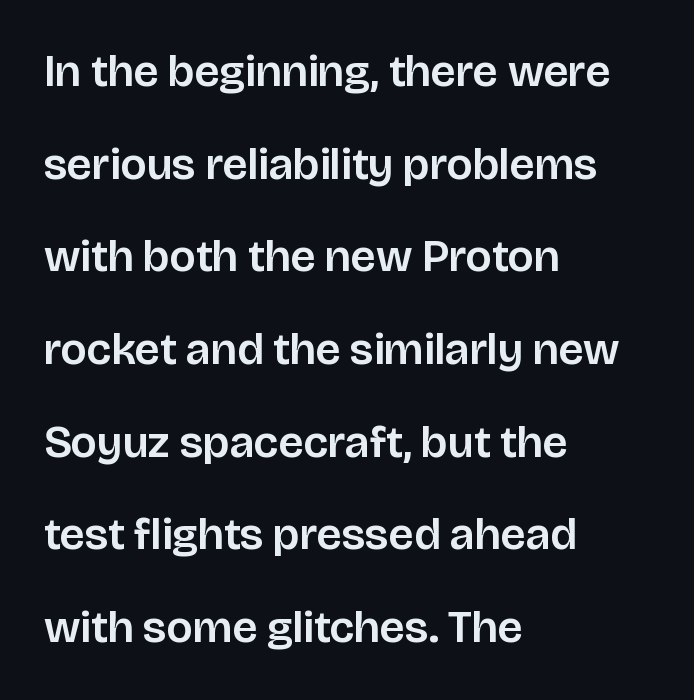
The image shows 45 px sans-serif type, upright; set left-aligned, loose line spacing (2.06x), normal letter spacing, not underlined; low stroke contrast and a large x-height.
